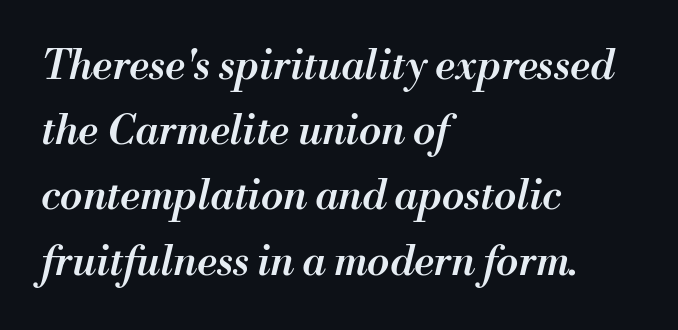
Q: Is the text bold? A: Semi-bold.
Q: Is the text italic (slanted)? A: Yes, it leans right by about 13 degrees.
Q: Is the text underlined? A: No.
Q: How is the paragraph aligned? A: Left-aligned.
Q: Is the spacing between letters normal or unusually wide? A: Normal.
Q: Is the spacing between lines tight, normal or loose? A: Normal.
Q: Width (condensed, normal, or wide)? A: Normal.
Q: Stroke contrast? A: Medium.
Q: x-height? A: Small.
Q: Monospaced? A: No.
